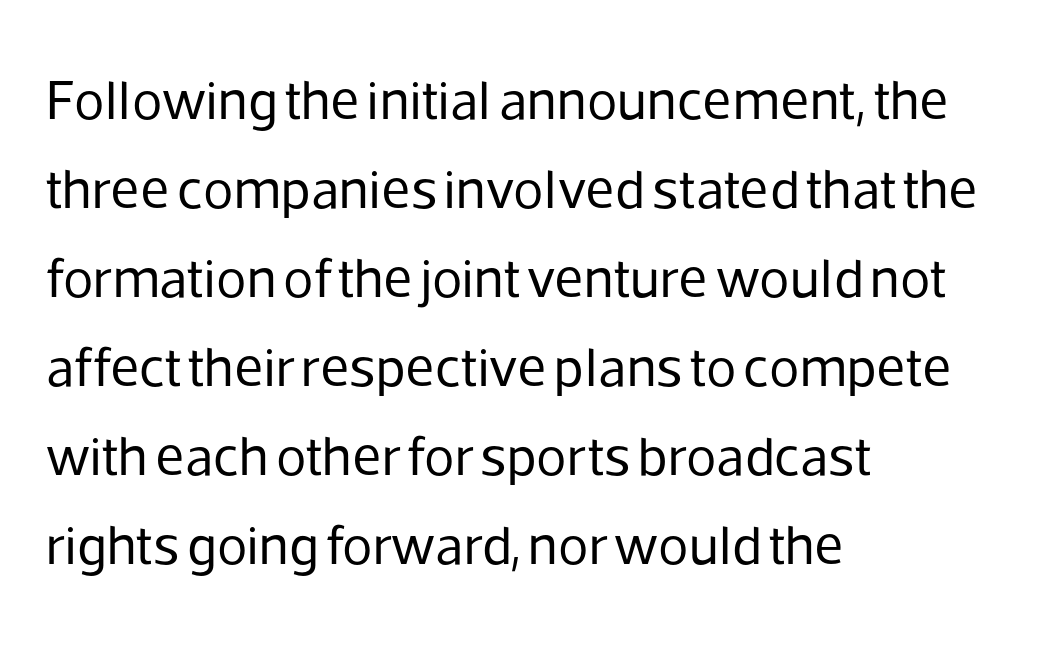
Q: Is the text bold? A: No.
Q: Is the text italic (slanted)? A: No, it is upright.
Q: Is the typeface a serif or a sans-serif typeface? A: Sans-serif.
Q: Is the text underlined? A: No.
Q: How is the paragraph aligned? A: Left-aligned.
Q: Is the spacing between letters normal or unusually wide? A: Normal.
Q: Is the spacing between lines tight, normal or loose? A: Normal.
Q: Width (condensed, normal, or wide)? A: Normal.
Q: Stroke contrast? A: Low.
Q: x-height? A: Medium.
Q: Monospaced? A: No.
